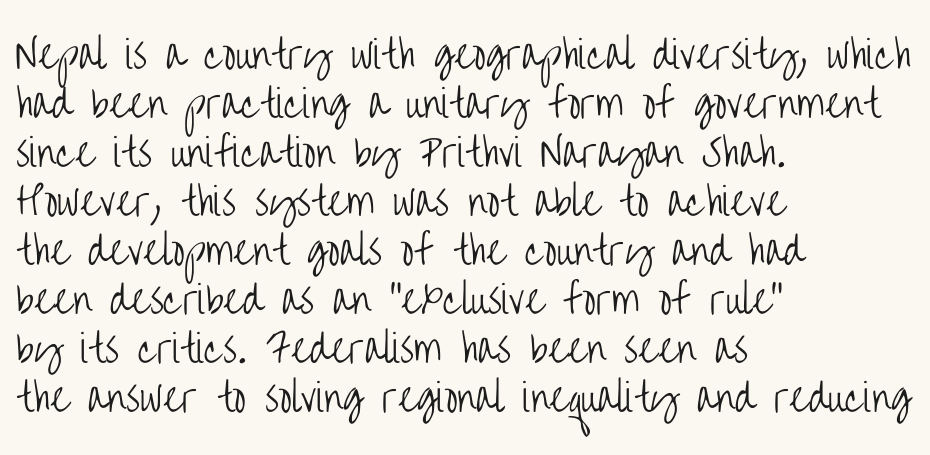
The string is rendered with underlining switched off. When letters stand straight like this, we call the style roman or upright. The letterforms sit at book weight or below. This rendering uses left alignment, leaving the right contour irregular. The tracking reads as untouched default to a designer's eye.
